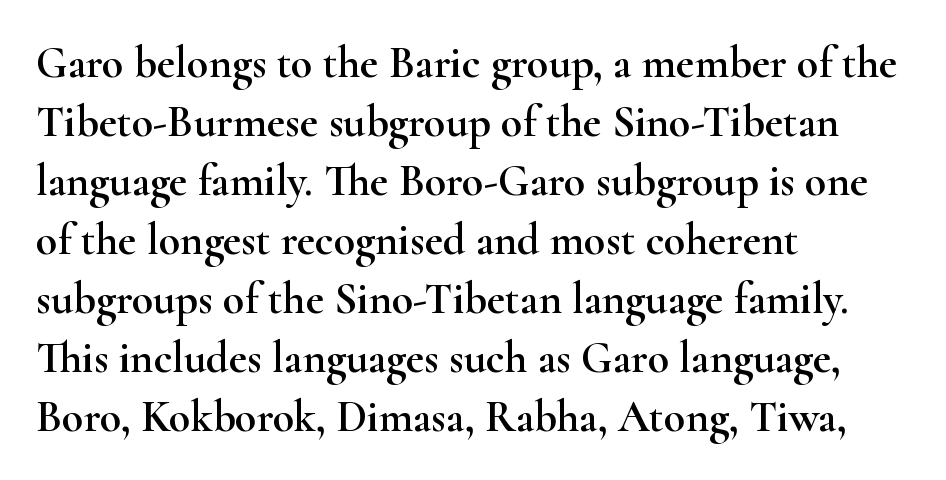
{"serif": "yes", "italic": "no", "width": "wide", "stroke_contrast": "high", "x_height": "small", "monospaced": "no", "underline": "no", "align": "left", "line_spacing": "normal", "line_spacing_ratio": 1.34, "letter_spacing": "normal", "letter_spacing_em": 0.0, "glyph_px": 44}
